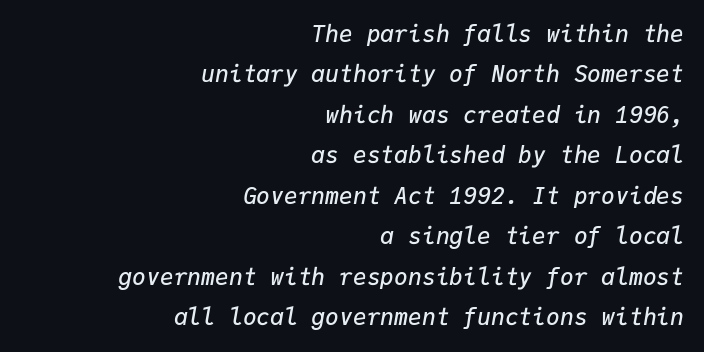
The image shows 23 px text type, italic (leaning right); set right-aligned, line spacing 1.76x, normal letter spacing, not underlined.
